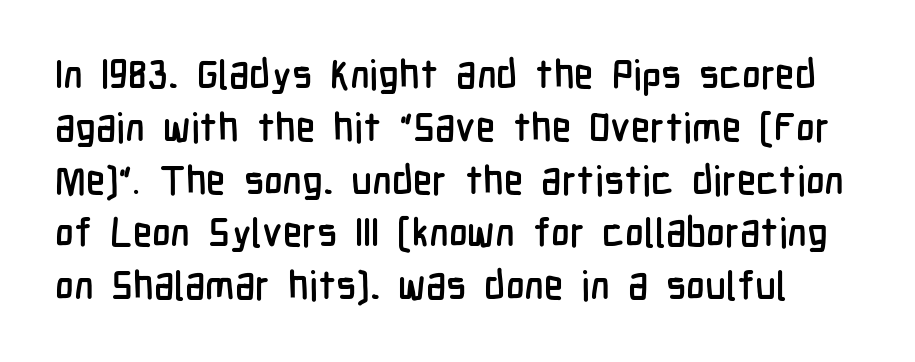
The image shows 40 px condensed sans-serif type, upright; set normal line spacing (1.32x), normal letter spacing, not underlined; low stroke contrast and a medium x-height.
